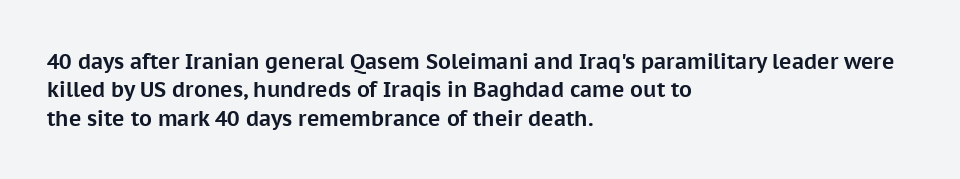
{"italic": "no", "bold": "yes", "underline": "no", "align": "left", "line_spacing": "normal", "line_spacing_ratio": 1.35, "letter_spacing": "normal", "letter_spacing_em": 0.0, "glyph_px": 21}
